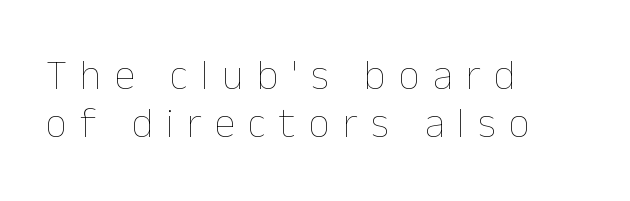
Does the leading feel generous? Not at all — it's pinched. Posture: straight, roman, zero tilt. Caption: multi-line text, flush left, ragged right. Summary of weight: not heavy and not bold.
